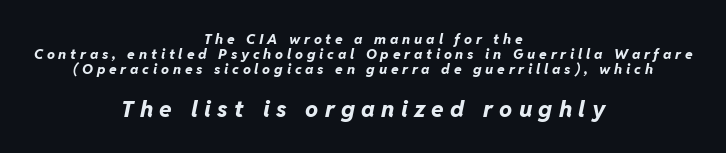
The image shows 23 px bold type, italic (leaning right); set centered, tight line spacing (1.08x), unusually wide letter spacing (+0.27 em), not underlined; the second (bottom) block is 1.64x larger.
